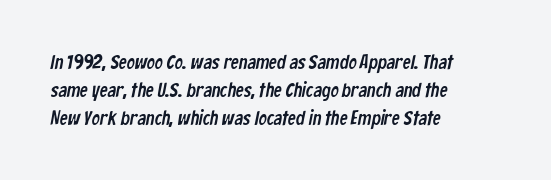
Each line starts at the same left margin while the right side varies. The foot of each line stays bare and open. Summary of vertical rhythm: regular, with standard interline spacing. The passage shown has conventional tracking throughout.
